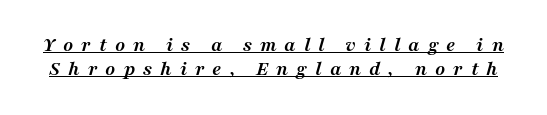
{"italic": "yes", "lean": "right", "slant_degrees": 16, "bold": "yes", "underline": "yes", "line_spacing": "tight", "line_spacing_ratio": 1.15, "letter_spacing": "wide", "letter_spacing_em": 0.38, "glyph_px": 21}
